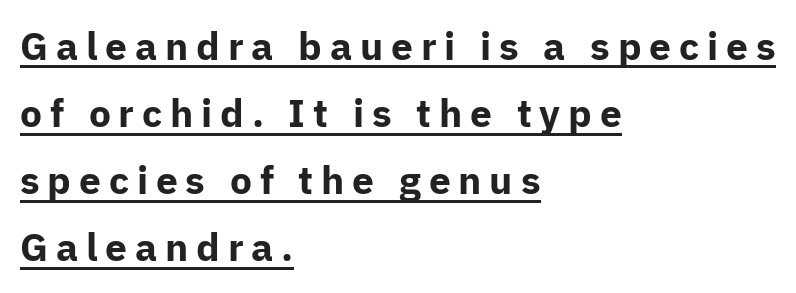
{"serif": "no", "italic": "no", "bold": "yes", "weight": "bold", "width": "normal", "stroke_contrast": "low", "x_height": "medium", "monospaced": "no", "underline": "yes", "align": "left", "line_spacing_ratio": 1.72, "letter_spacing": "wide", "letter_spacing_em": 0.2, "glyph_px": 39}
